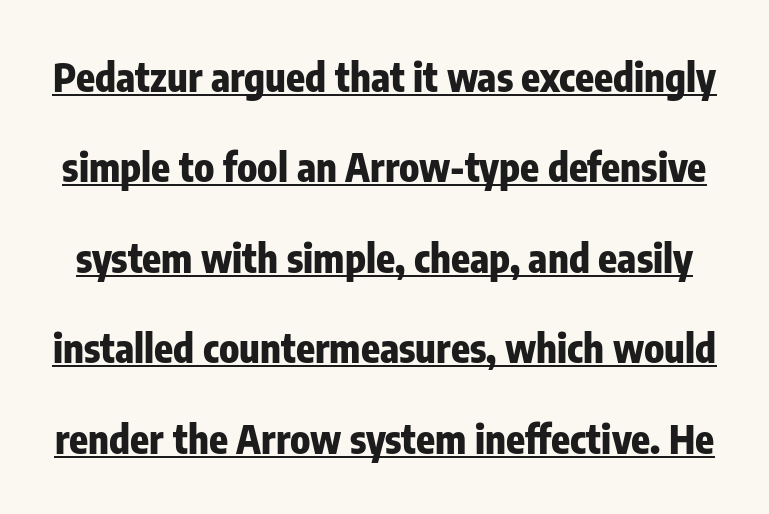
Q: Is the text bold? A: Yes.
Q: Is the text italic (slanted)? A: No, it is upright.
Q: Is the typeface a serif or a sans-serif typeface? A: Sans-serif.
Q: Is the text underlined? A: Yes.
Q: Is the spacing between letters normal or unusually wide? A: Normal.
Q: Is the spacing between lines tight, normal or loose? A: Loose.
Q: Width (condensed, normal, or wide)? A: Condensed.
Q: Stroke contrast? A: Low.
Q: x-height? A: Medium.
Q: Monospaced? A: No.
